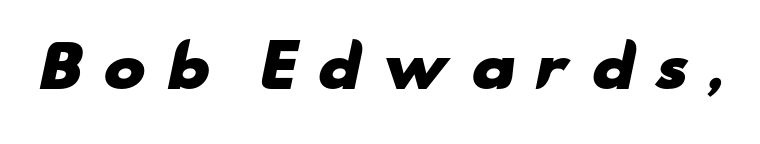
The image shows 57 px heavy, wide sans-serif type; set unusually wide letter spacing (+0.33 em), not underlined; low stroke contrast and a small x-height.
